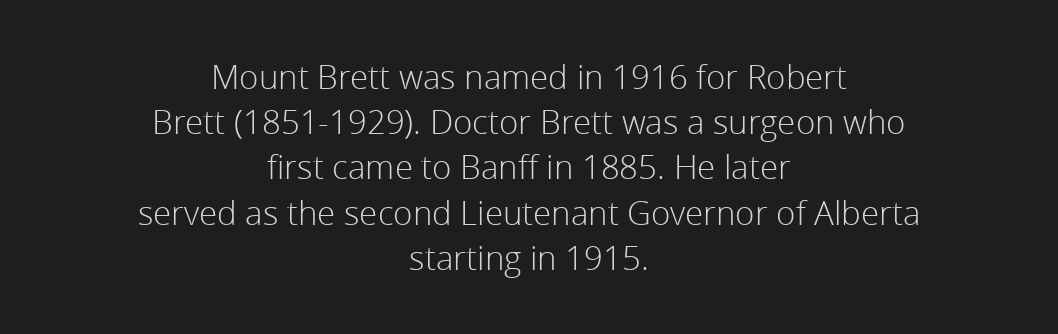
Q: Is the text bold? A: No.
Q: Is the text italic (slanted)? A: No, it is upright.
Q: Is the typeface a serif or a sans-serif typeface? A: Sans-serif.
Q: Is the text underlined? A: No.
Q: How is the paragraph aligned? A: Centered.
Q: Is the spacing between letters normal or unusually wide? A: Normal.
Q: Is the spacing between lines tight, normal or loose? A: Normal.
Q: Width (condensed, normal, or wide)? A: Normal.
Q: Stroke contrast? A: Low.
Q: x-height? A: Medium.
Q: Monospaced? A: No.
